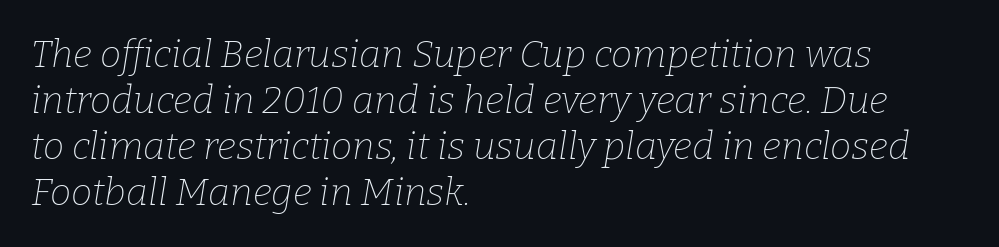
{"serif": "yes", "italic": "yes", "lean": "right", "slant_degrees": 9, "bold": "no", "weight": "thin", "width": "normal", "stroke_contrast": "low", "x_height": "medium", "monospaced": "no", "underline": "no", "align": "left", "line_spacing_ratio": 1.21, "letter_spacing": "normal", "letter_spacing_em": 0.0, "glyph_px": 38}
